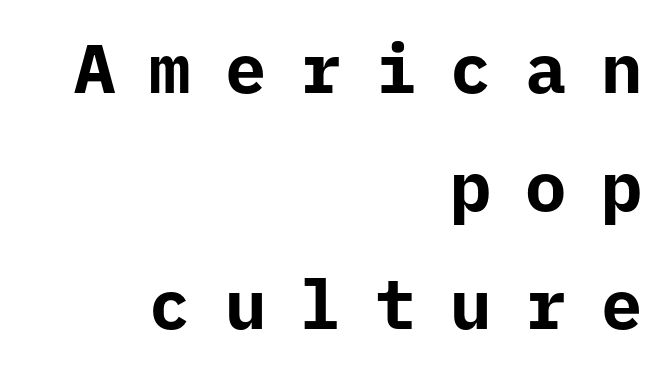
Regarding serifs, this sample does without them. As a designer I'd log this as weight 700, bold. Check under the words: just untouched page. Observe the wide spacing: letters keep a clear distance from each other.
